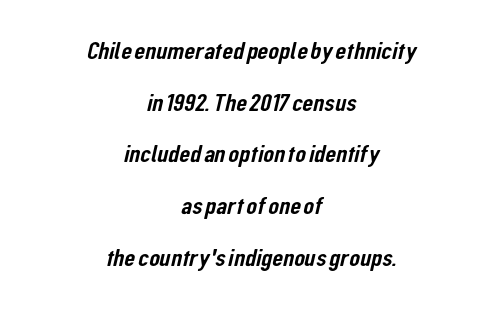
Q: Is the text underlined? A: No.
Q: How is the paragraph aligned? A: Centered.
Q: Is the spacing between letters normal or unusually wide? A: Normal.
Q: Is the spacing between lines tight, normal or loose? A: Loose.
